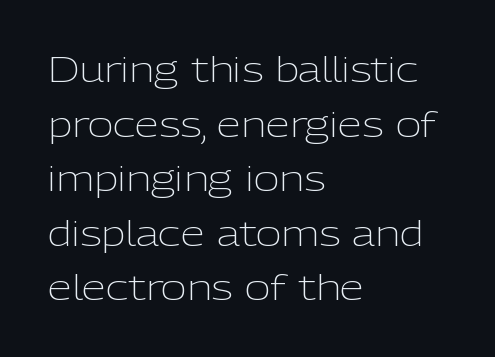
{"serif": "no", "italic": "no", "bold": "no", "weight": "light", "width": "normal", "stroke_contrast": "low", "x_height": "medium", "monospaced": "no", "underline": "no", "align": "left", "line_spacing": "normal", "line_spacing_ratio": 1.56, "letter_spacing": "normal", "letter_spacing_em": 0.0, "glyph_px": 35}
